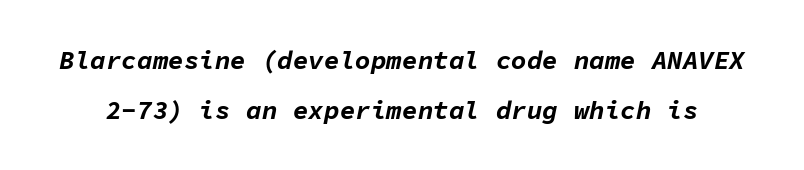
{"italic": "yes", "lean": "right", "slant_degrees": 11, "bold": "yes", "underline": "no", "line_spacing": "loose", "line_spacing_ratio": 1.91, "letter_spacing": "normal", "letter_spacing_em": 0.0, "glyph_px": 26}
